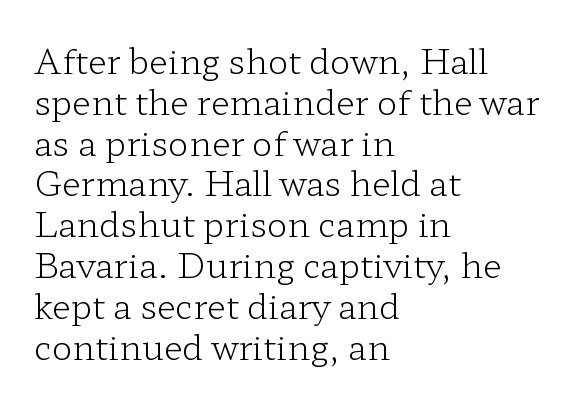
The image shows 34 px light, wide serif type, upright; set left-aligned, line spacing 1.2x, normal letter spacing, not underlined; low stroke contrast and a medium x-height.
